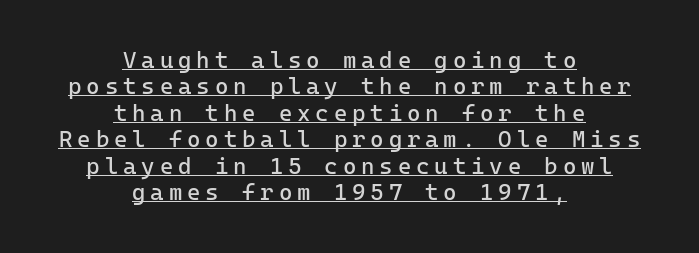
{"italic": "no", "bold": "no", "underline": "yes", "align": "center", "line_spacing": "tight", "line_spacing_ratio": 1.15, "letter_spacing": "wide", "letter_spacing_em": 0.21, "glyph_px": 23}
